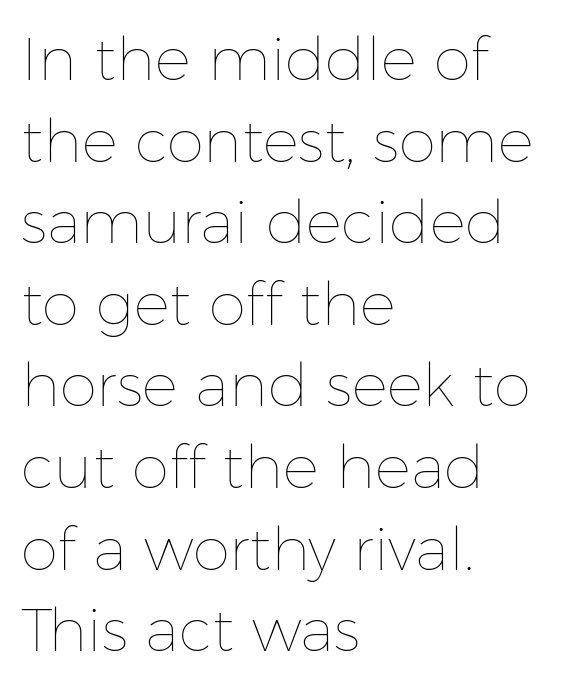
The words here are not underlined. Successive baselines arrive at the customary interval. Each letter keeps its own natural width here, so spacing adapts to shape. No chunkiness to these letters — they're not bold.
